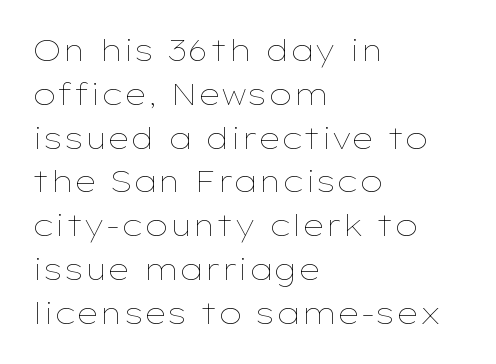
Only glyphs here, with clear space below each row. This rendering uses left alignment, leaving the right contour irregular. Proportional: the letters do not fall into vertical columns. The axis of the letterforms is exactly vertical. The cut favours lightness, reaching ordinary text weight at its darkest. Caption: standard tracking, unaltered.
